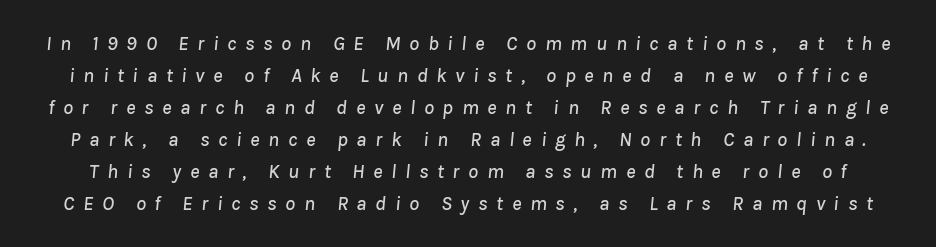
Decoration check: the copy has no underline. The passage shown stacks its lines at a standard gap. Is the type slanted? Yes — the strokes lean at a clear angle. The letters are spread apart with noticeably loose tracking.
